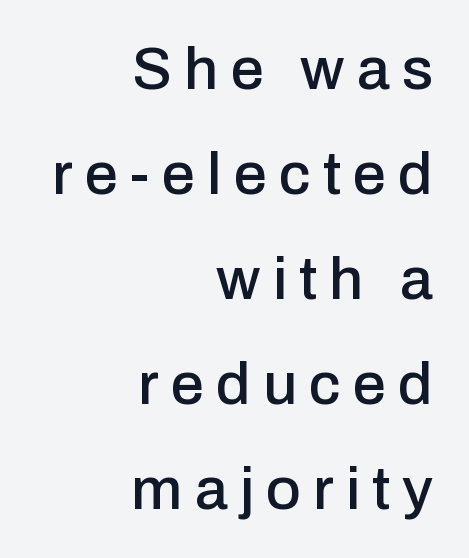
Look at the tracking — it's clearly loosened, letters drifting apart. Plain, unruled lines of type. Here the designer chose a conventional face with non-uniform glyph widths. Serifs: no, the terminals of the letterforms are clean.
